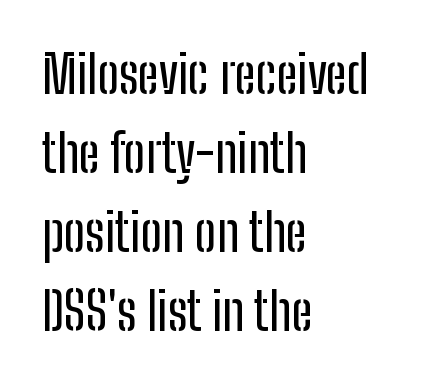
Q: Is the text italic (slanted)? A: No, it is upright.
Q: Is the typeface a serif or a sans-serif typeface? A: Sans-serif.
Q: Is the text underlined? A: No.
Q: How is the paragraph aligned? A: Left-aligned.
Q: Is the spacing between letters normal or unusually wide? A: Normal.
Q: Is the spacing between lines tight, normal or loose? A: Normal.
Q: Width (condensed, normal, or wide)? A: Condensed.
Q: Stroke contrast? A: Low.
Q: x-height? A: Medium.
Q: Monospaced? A: No.
